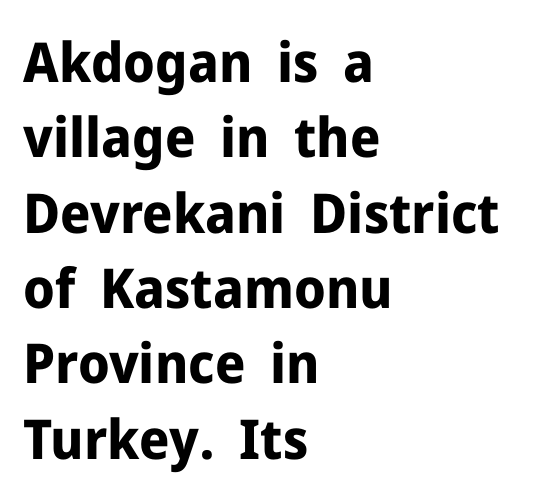
{"serif": "no", "italic": "no", "bold": "yes", "weight": "bold", "width": "normal", "stroke_contrast": "low", "x_height": "medium", "monospaced": "no", "underline": "no", "align": "left", "line_spacing": "normal", "line_spacing_ratio": 1.37, "letter_spacing": "normal", "letter_spacing_em": 0.0, "glyph_px": 55}
